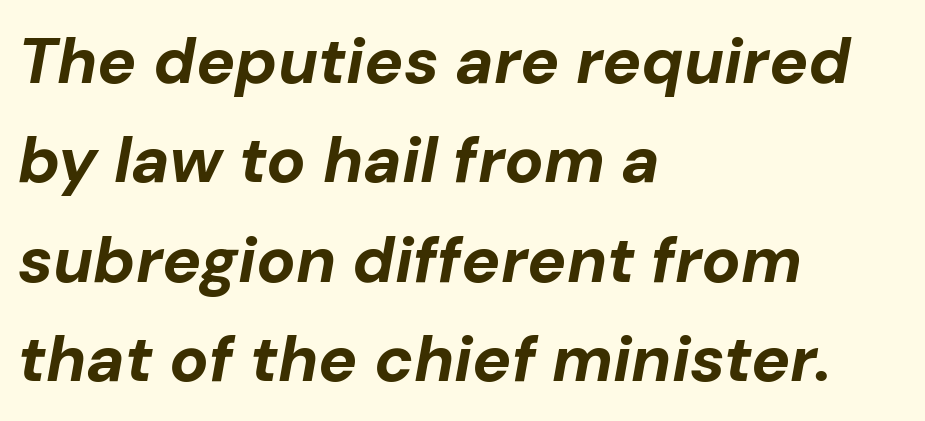
{"italic": "yes", "lean": "right", "slant_degrees": 10, "bold": "yes", "weight": "bold", "width": "normal", "stroke_contrast": "low", "x_height": "medium", "monospaced": "no", "underline": "no", "align": "left", "line_spacing": "normal", "line_spacing_ratio": 1.53, "letter_spacing": "normal", "letter_spacing_em": 0.0, "glyph_px": 65}
